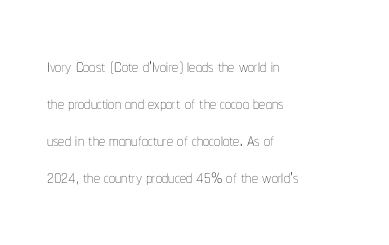
{"italic": "no", "bold": "no", "underline": "no", "align": "left", "line_spacing": "normal", "line_spacing_ratio": 1.54, "letter_spacing": "normal", "letter_spacing_em": 0.0, "glyph_px": 24}
